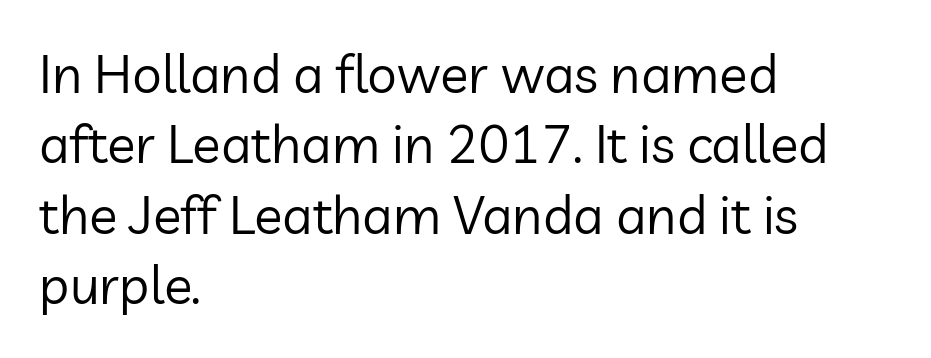
Q: Is the text bold? A: No.
Q: Is the text italic (slanted)? A: No, it is upright.
Q: Is the typeface a serif or a sans-serif typeface? A: Sans-serif.
Q: Is the text underlined? A: No.
Q: How is the paragraph aligned? A: Left-aligned.
Q: Is the spacing between letters normal or unusually wide? A: Normal.
Q: Is the spacing between lines tight, normal or loose? A: Normal.
Q: Width (condensed, normal, or wide)? A: Normal.
Q: Stroke contrast? A: Low.
Q: x-height? A: Medium.
Q: Monospaced? A: No.
